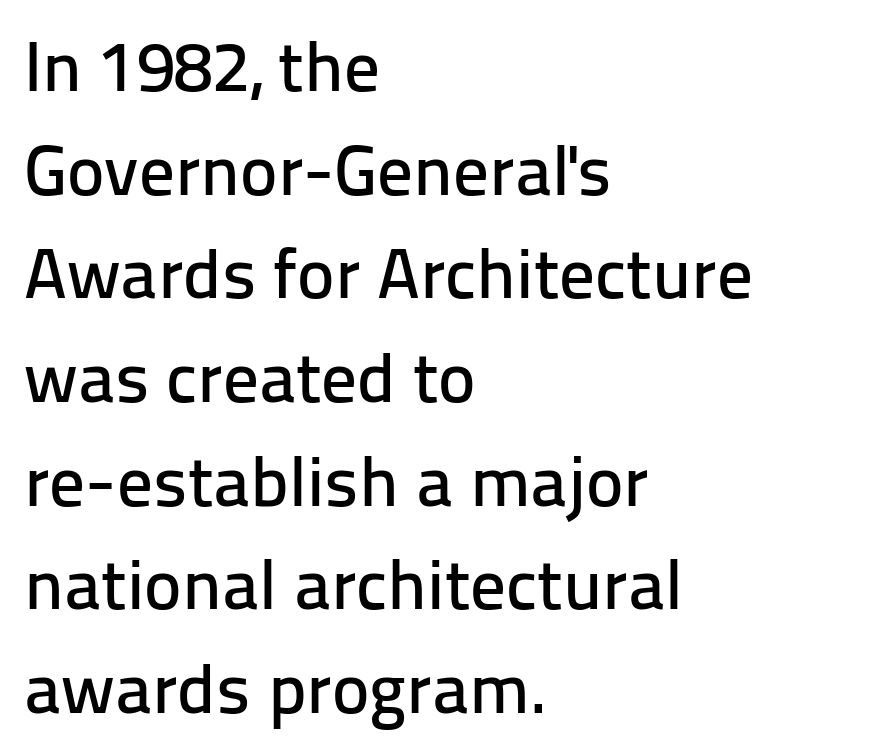
Character widths vary here, with narrow letters taking less room than wide ones. In terms of leading, this rendering sits right in the middle. Where is the straight margin? On the left. The lettering holds an erect, upright posture throughout. Between one letter and the next there's only the usual sliver of space.
